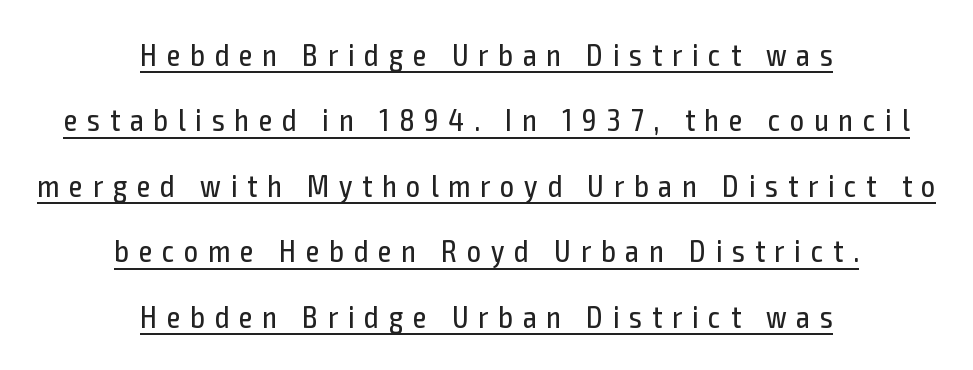
The letters stand straight up with perfectly vertical stems. Each stroke keeps to a modest, everyday thickness or less. Typographically, this falls in the sans-serif category. The typesetter chose a symmetrical, centered arrangement here. Beneath each row of characters lies a ruled line.
